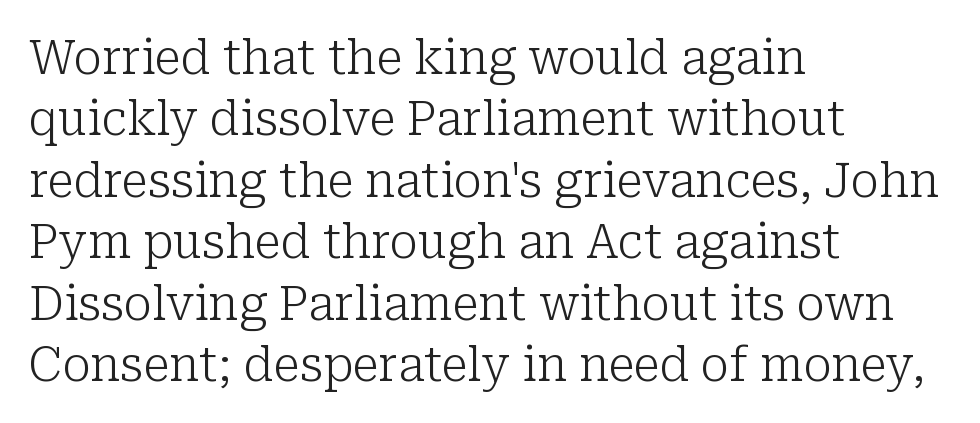
{"serif": "yes", "italic": "no", "bold": "no", "weight": "light", "width": "normal", "stroke_contrast": "low", "x_height": "medium", "monospaced": "no", "underline": "no", "align": "left", "line_spacing": "normal", "line_spacing_ratio": 1.28, "letter_spacing": "normal", "letter_spacing_em": 0.0, "glyph_px": 48}
